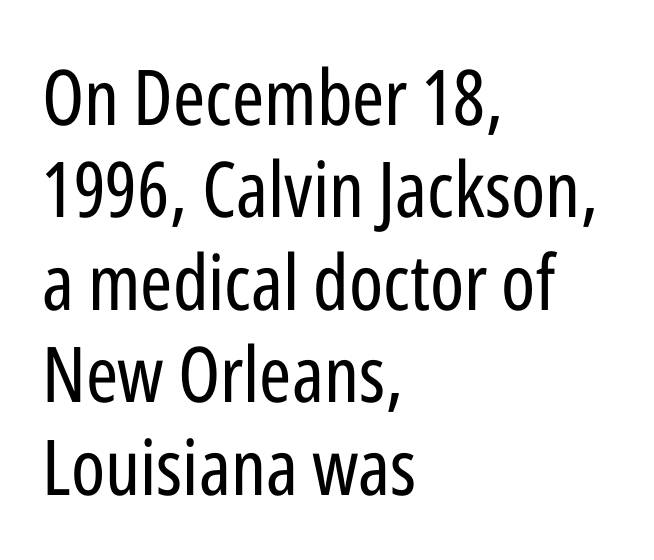
The image shows 77 px regular-weight, condensed sans-serif type, upright; set left-aligned, line spacing 1.2x, normal letter spacing, not underlined; low stroke contrast and a medium x-height.
